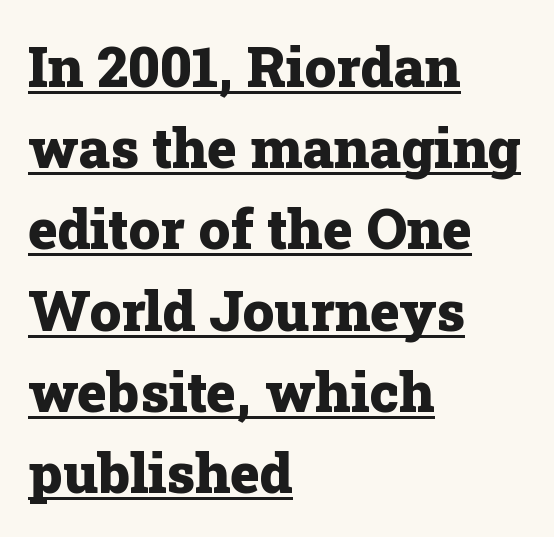
Q: Is the text bold? A: Yes.
Q: Is the text italic (slanted)? A: No, it is upright.
Q: Is the typeface a serif or a sans-serif typeface? A: Serif.
Q: Is the text underlined? A: Yes.
Q: How is the paragraph aligned? A: Left-aligned.
Q: Is the spacing between letters normal or unusually wide? A: Normal.
Q: Is the spacing between lines tight, normal or loose? A: Normal.
Q: Width (condensed, normal, or wide)? A: Normal.
Q: Stroke contrast? A: Low.
Q: x-height? A: Medium.
Q: Monospaced? A: No.
